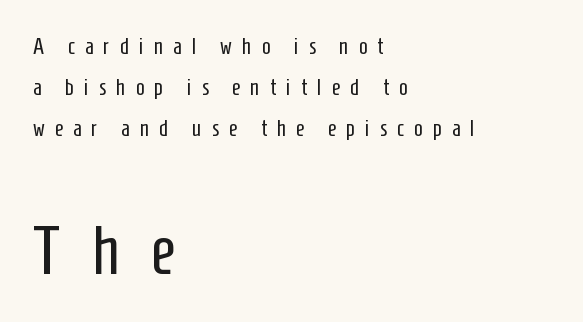
{"serif": "no", "italic": "no", "bold": "no", "weight": "regular", "width": "condensed", "stroke_contrast": "low", "x_height": "medium", "monospaced": "no", "underline": "no", "align": "left", "line_spacing_ratio": 1.79, "letter_spacing": "wide", "letter_spacing_em": 0.44, "larger_block": "second", "size_ratio": 3.0, "glyph_px": 69}
